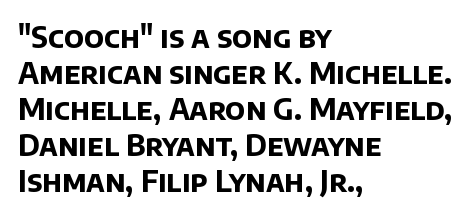
{"serif": "no", "bold": "yes", "weight": "bold", "width": "normal", "stroke_contrast": "low", "x_height": "large", "monospaced": "no", "underline": "no", "align": "left", "line_spacing_ratio": 1.24, "letter_spacing": "normal", "letter_spacing_em": 0.0, "glyph_px": 29}
